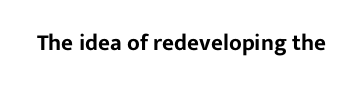
{"italic": "no", "underline": "no", "letter_spacing": "normal", "letter_spacing_em": 0.0, "glyph_px": 23}
